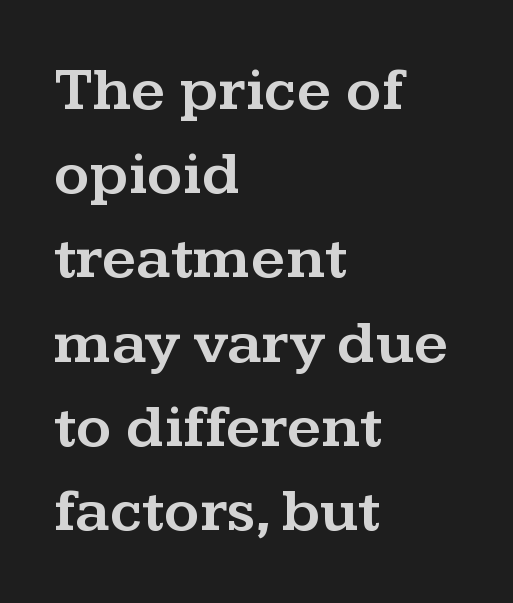
{"serif": "yes", "italic": "no", "width": "wide", "stroke_contrast": "medium", "x_height": "medium", "monospaced": "no", "underline": "no", "align": "left", "line_spacing": "normal", "line_spacing_ratio": 1.38, "letter_spacing": "normal", "letter_spacing_em": 0.0, "glyph_px": 61}
